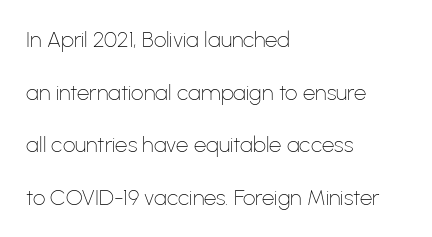
Q: Is the text bold? A: No.
Q: Is the text italic (slanted)? A: No, it is upright.
Q: Is the text underlined? A: No.
Q: How is the paragraph aligned? A: Left-aligned.
Q: Is the spacing between letters normal or unusually wide? A: Normal.
Q: Is the spacing between lines tight, normal or loose? A: Loose.
